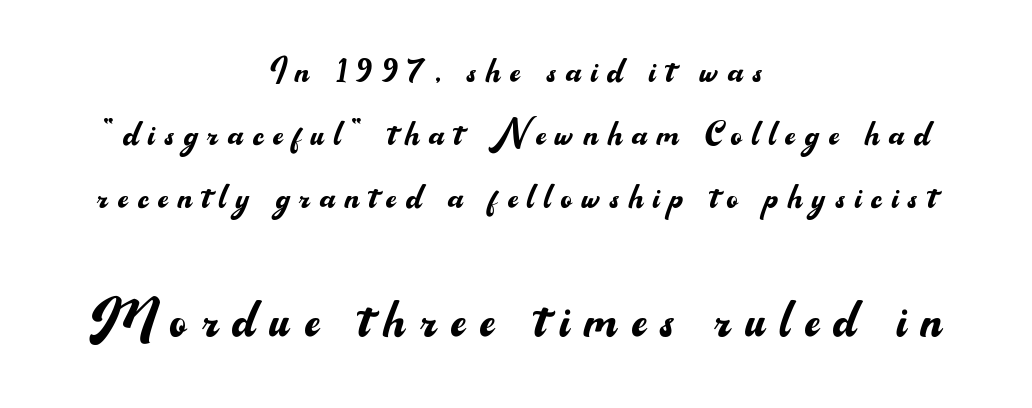
Q: Is the text bold? A: No.
Q: Is the text italic (slanted)? A: Yes.
Q: Is the typeface a serif or a sans-serif typeface? A: Sans-serif.
Q: Is the text underlined? A: No.
Q: How is the paragraph aligned? A: Centered.
Q: Is the spacing between letters normal or unusually wide? A: Unusually wide.
Q: Is the spacing between lines tight, normal or loose? A: Normal.
Q: Which block of text is set in a larger size, the first (top) or the second (bottom)? A: The second (bottom) one.
Q: Width (condensed, normal, or wide)? A: Normal.
Q: Stroke contrast? A: Medium.
Q: x-height? A: Small.
Q: Monospaced? A: No.
